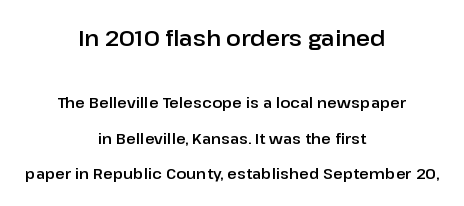
Q: Is the text italic (slanted)? A: No, it is upright.
Q: Is the text underlined? A: No.
Q: How is the paragraph aligned? A: Centered.
Q: Is the spacing between letters normal or unusually wide? A: Normal.
Q: Is the spacing between lines tight, normal or loose? A: Loose.
Q: Which block of text is set in a larger size, the first (top) or the second (bottom)? A: The first (top) one.
